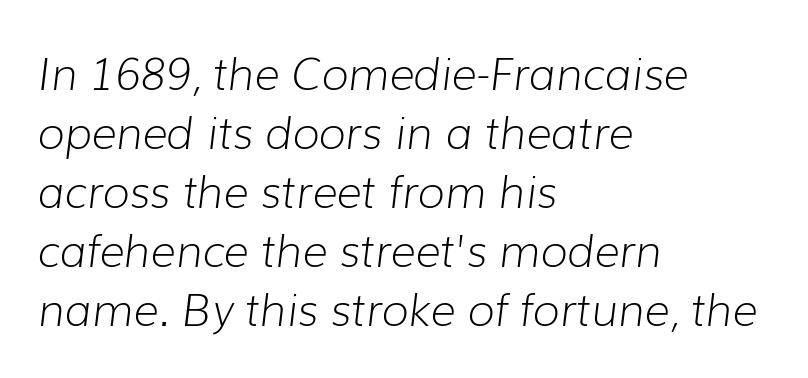
Stems and bowls with no extra thickness — not bold. Line beginnings align vertically; line endings do not. The rendering uses natural spacing where letterforms have individual widths. Glyph-to-glyph distance matches everyday printed text. The line-height multiplier appears to be the usual default. Emphasis-style slanted type is in use.
